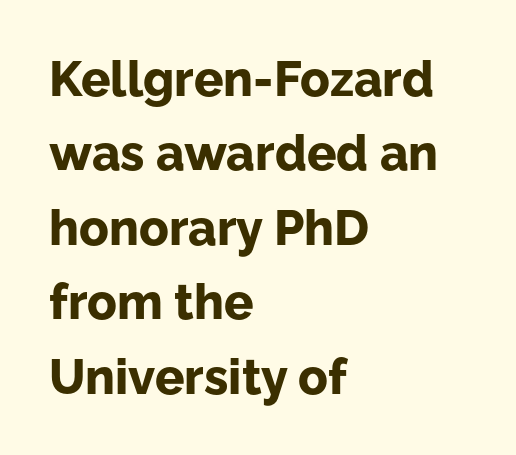
Q: Is the text bold? A: Yes.
Q: Is the text italic (slanted)? A: No, it is upright.
Q: Is the typeface a serif or a sans-serif typeface? A: Sans-serif.
Q: Is the text underlined? A: No.
Q: How is the paragraph aligned? A: Left-aligned.
Q: Is the spacing between letters normal or unusually wide? A: Normal.
Q: Is the spacing between lines tight, normal or loose? A: Normal.
Q: Width (condensed, normal, or wide)? A: Normal.
Q: Stroke contrast? A: Low.
Q: x-height? A: Medium.
Q: Monospaced? A: No.
